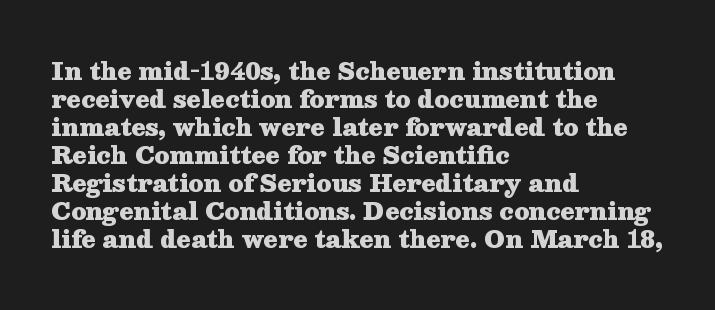
{"italic": "no", "bold": "yes", "underline": "no", "align": "left", "line_spacing_ratio": 1.22, "letter_spacing": "normal", "letter_spacing_em": 0.0, "glyph_px": 23}
